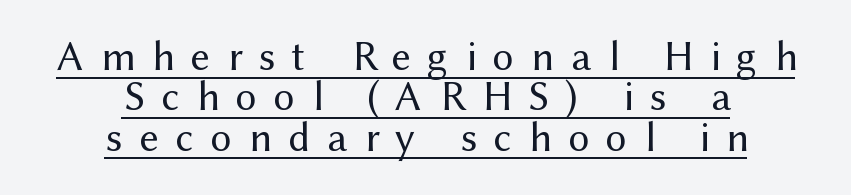
Q: Is the text bold? A: No.
Q: Is the text italic (slanted)? A: No, it is upright.
Q: Is the typeface a serif or a sans-serif typeface? A: Sans-serif.
Q: Is the text underlined? A: Yes.
Q: How is the paragraph aligned? A: Centered.
Q: Is the spacing between letters normal or unusually wide? A: Unusually wide.
Q: Is the spacing between lines tight, normal or loose? A: Tight.
Q: Width (condensed, normal, or wide)? A: Normal.
Q: Stroke contrast? A: Medium.
Q: x-height? A: Medium.
Q: Monospaced? A: No.
